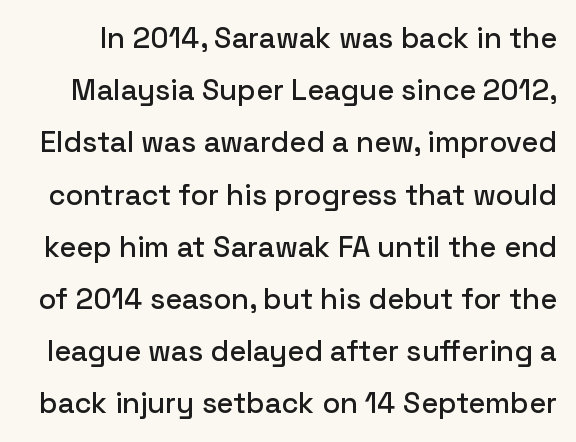
{"serif": "no", "italic": "no", "width": "normal", "stroke_contrast": "low", "x_height": "medium", "monospaced": "no", "underline": "no", "line_spacing_ratio": 1.8, "letter_spacing": "normal", "letter_spacing_em": 0.0, "glyph_px": 29}
